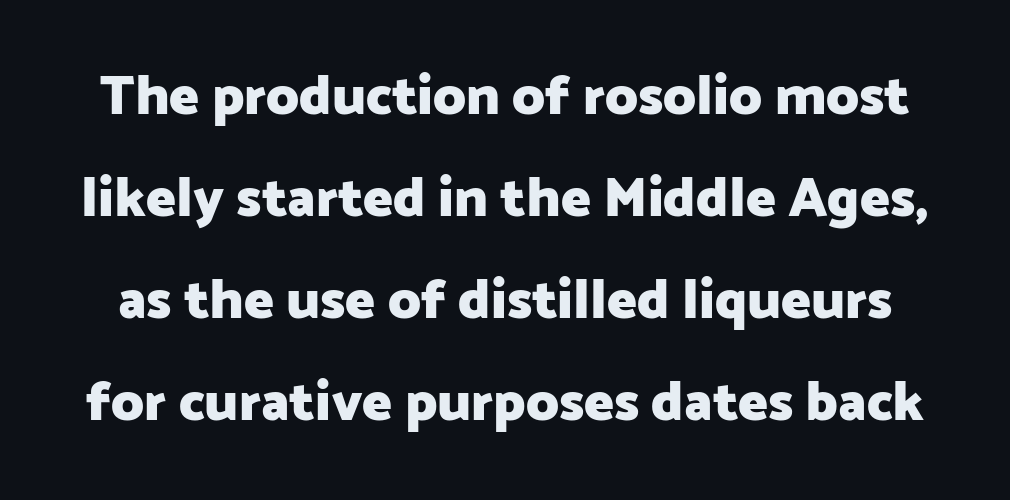
{"serif": "no", "italic": "no", "bold": "yes", "weight": "heavy", "width": "normal", "stroke_contrast": "low", "x_height": "medium", "monospaced": "no", "underline": "no", "line_spacing_ratio": 1.82, "letter_spacing": "normal", "letter_spacing_em": 0.0, "glyph_px": 56}
